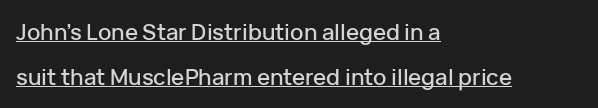
Summary of vertical rhythm: relaxed, with wide interline spacing. Every stem runs plumb, perpendicular to the baseline. The type is set solid horizontally, with unmodified tracking. This rendering uses left alignment, leaving the right contour irregular. You can see a thin bar hugging the bottom of the glyphs.
